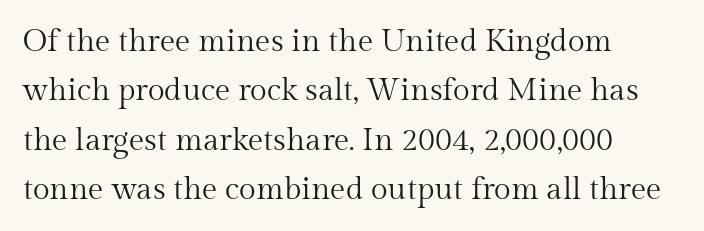
Regarding serifs, this sample has them. These lines are rendered in a variable-pitch font. The lines in this sample share a left origin and differ only in where they stop. Weight: regular or lighter. Regarding leading, the lines here are spaced in the standard way.
